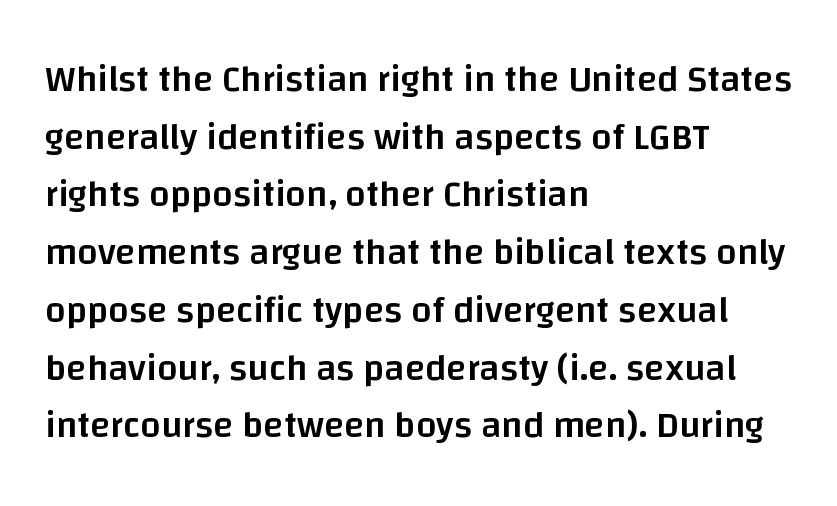
The image shows 37 px semibold sans-serif type, upright; set left-aligned, normal line spacing (1.56x), normal letter spacing, not underlined; low stroke contrast and a large x-height.
